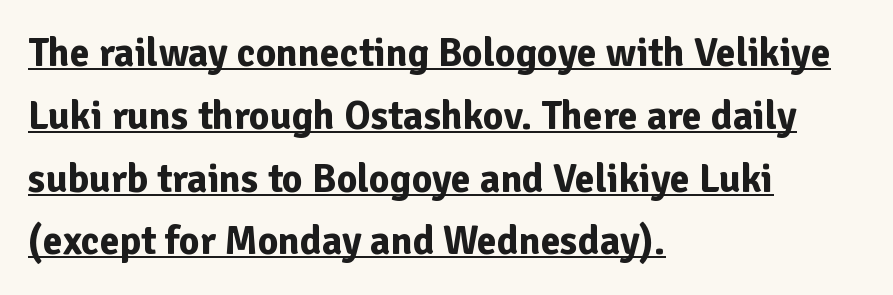
Q: Is the text bold? A: Yes.
Q: Is the text italic (slanted)? A: No, it is upright.
Q: Is the typeface a serif or a sans-serif typeface? A: Sans-serif.
Q: Is the text underlined? A: Yes.
Q: How is the paragraph aligned? A: Left-aligned.
Q: Is the spacing between letters normal or unusually wide? A: Normal.
Q: Is the spacing between lines tight, normal or loose? A: Normal.
Q: Width (condensed, normal, or wide)? A: Normal.
Q: Stroke contrast? A: Low.
Q: x-height? A: Medium.
Q: Monospaced? A: No.
